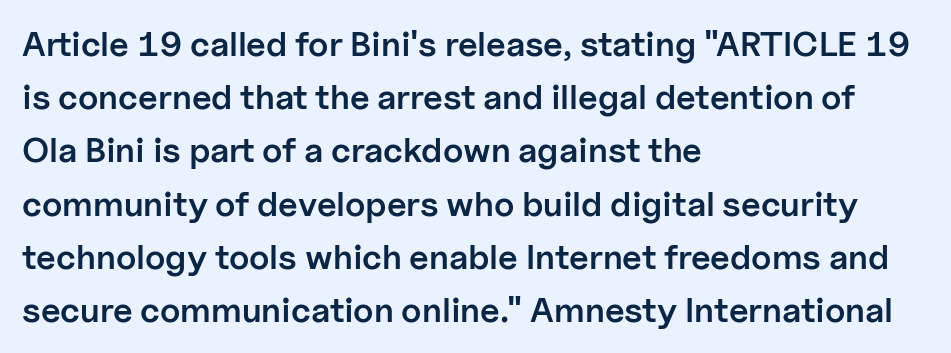
The image shows 35 px semibold sans-serif type, upright; set left-aligned, normal line spacing (1.52x), normal letter spacing, not underlined; low stroke contrast and a medium x-height.
